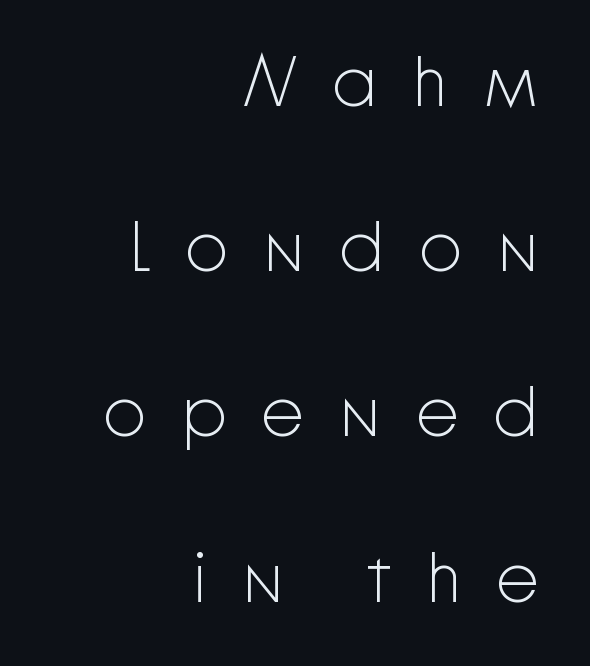
{"serif": "no", "italic": "no", "bold": "no", "weight": "light", "width": "normal", "stroke_contrast": "low", "x_height": "medium", "monospaced": "no", "underline": "no", "align": "right", "line_spacing": "loose", "line_spacing_ratio": 2.36, "letter_spacing": "wide", "letter_spacing_em": 0.48, "glyph_px": 70}
